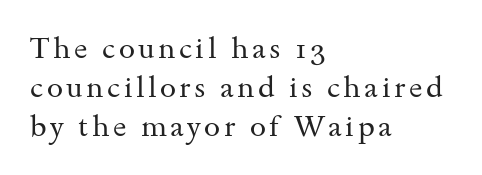
{"serif": "yes", "italic": "no", "bold": "no", "weight": "regular", "width": "wide", "stroke_contrast": "medium", "x_height": "small", "monospaced": "no", "underline": "no", "align": "left", "line_spacing": "normal", "line_spacing_ratio": 1.35, "glyph_px": 29}
